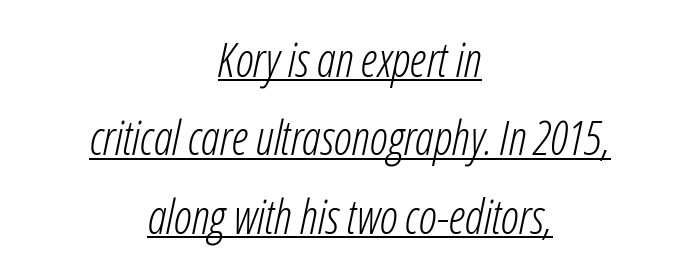
Q: Is the text bold? A: No.
Q: Is the text italic (slanted)? A: Yes, it leans right by about 12 degrees.
Q: Is the text underlined? A: Yes.
Q: How is the paragraph aligned? A: Centered.
Q: Is the spacing between letters normal or unusually wide? A: Normal.
Q: Is the spacing between lines tight, normal or loose? A: Normal.
Q: Width (condensed, normal, or wide)? A: Condensed.
Q: Stroke contrast? A: Low.
Q: x-height? A: Medium.
Q: Monospaced? A: No.
